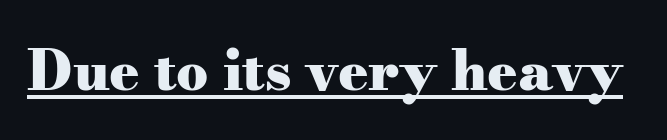
{"serif": "yes", "italic": "no", "bold": "yes", "weight": "heavy", "width": "wide", "stroke_contrast": "medium", "x_height": "small", "monospaced": "no", "underline": "yes", "letter_spacing": "normal", "letter_spacing_em": 0.0, "glyph_px": 56}
